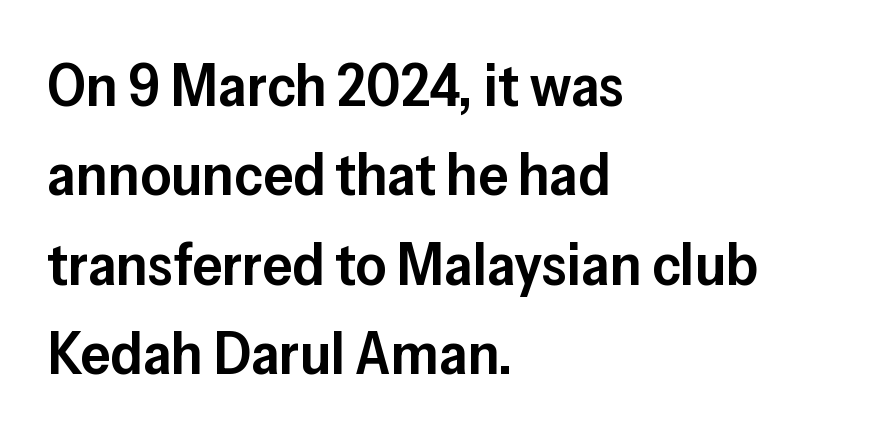
Characters follow at the spacing the type designer built in. The characters look somewhat weighty, a semibold short of true bold. The specimen reads as upright at a glance. Compared with typical paragraphs, the rows here are spaced about the same. The paragraph shown leans on its left margin. Proportional: the letters do not fall into vertical columns.
